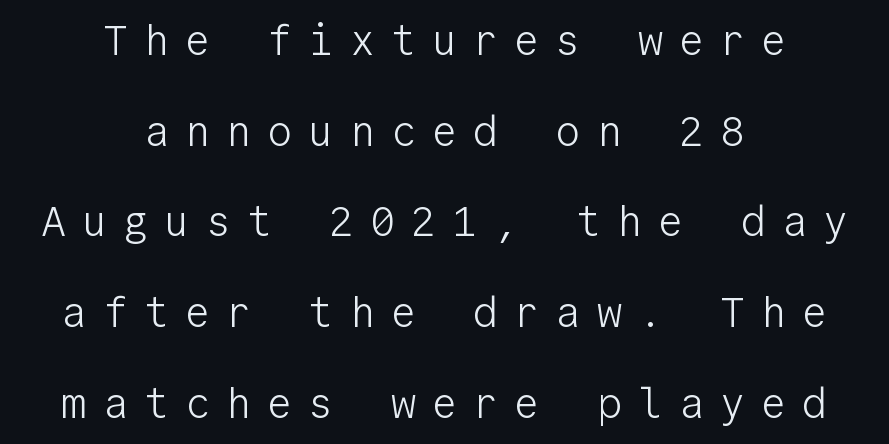
You could count columns in this text — the font is strictly monospaced. Beneath every word, the page is bare. Caption: face not bold, strokes unweighted. A typesetter would call this heavily tracked-out type. Casual observation: everything's sitting right in the middle. Classification — sans serif.
